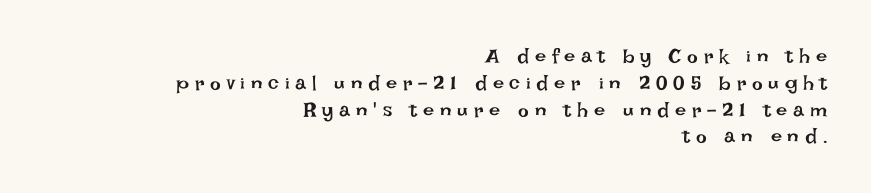
The image shows 20 px text type, upright; set right-aligned, normal line spacing (1.34x), unusually wide letter spacing (+0.29 em), not underlined.
